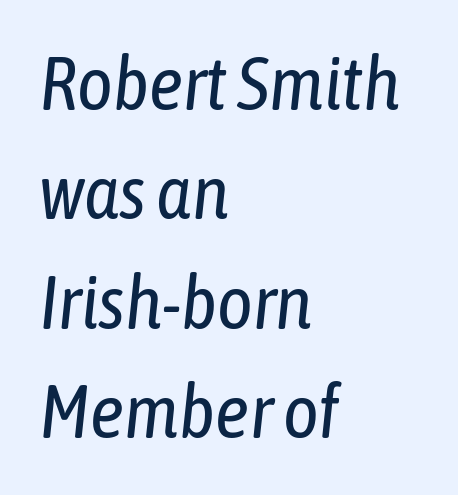
Looks like regular typesetting: each glyph gets only the width it needs. The rendering anchors every line to the left-hand side. Letters rest on an invisible, unmarked baseline. The face used here is rendered with its standard letterfit.
